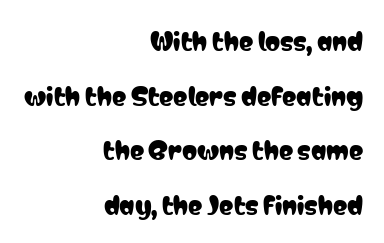
The font's upright variant was chosen for this text. Here the glyphs are tracked normally, forming tight word shapes. A student would call this right alignment; a typographer would say flush right, rag left. Rows of type keep a wide berth in the vertical direction.
